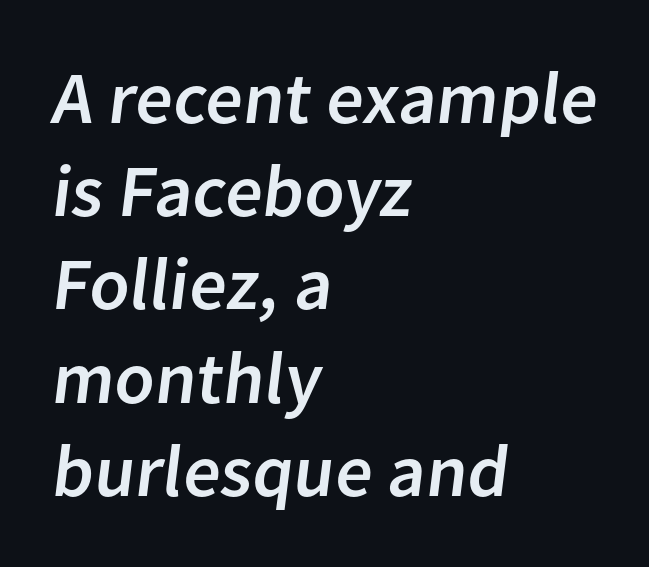
Do the characters align in a grid? No, the font is proportional. Nobody drew a line under any word here. The vertical gap from one line to the next is medium. The designer went with a sans here, leaving each stem footless. Glyph-to-glyph distance matches everyday printed text.
